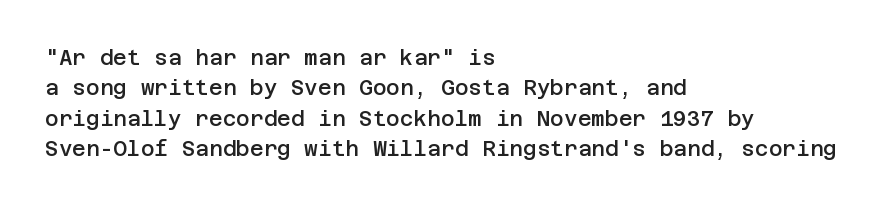
Inter-character spacing is left at the font's built-in metrics. Posture: straight, roman, zero tilt. These lines carry some extra weight — a demibold, not a full bold. The paragraph has a hard left edge and a soft right edge. Regular leading. Decoration check: the copy has no underline.
